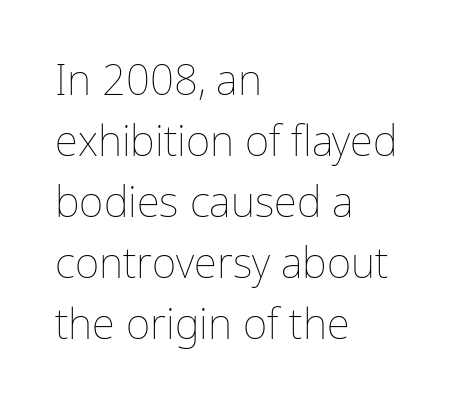
The image shows 42 px thin type, upright; set left-aligned, normal line spacing (1.45x), normal letter spacing, not underlined; low stroke contrast and a medium x-height.
